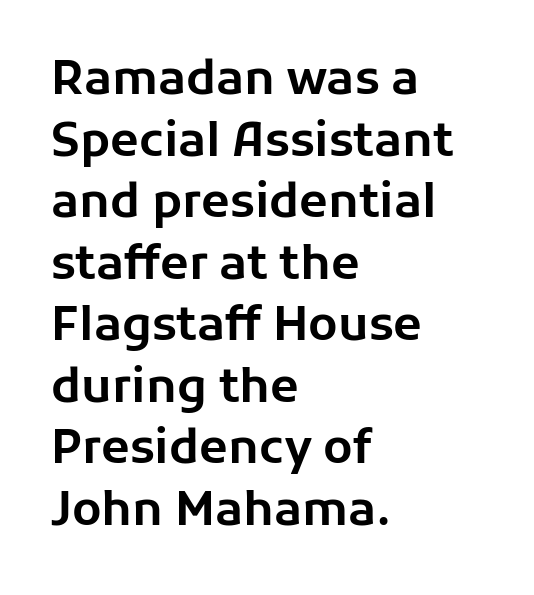
The image shows 47 px sans-serif type, upright; set left-aligned, normal line spacing (1.31x), normal letter spacing, not underlined; low stroke contrast and a medium x-height.
